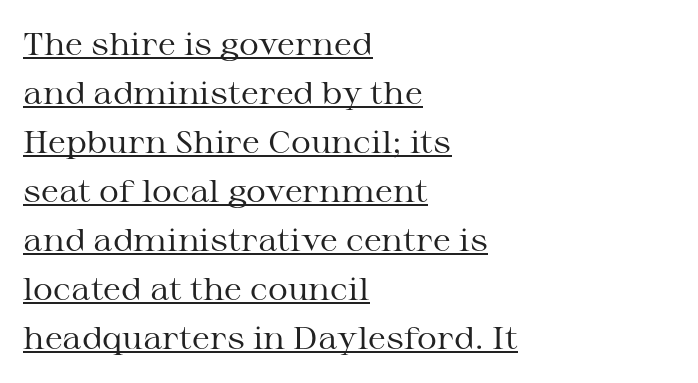
The image shows 31 px regular-weight, wide serif type, upright; set left-aligned, normal line spacing (1.58x), normal letter spacing, underlined; medium stroke contrast and a medium x-height.
